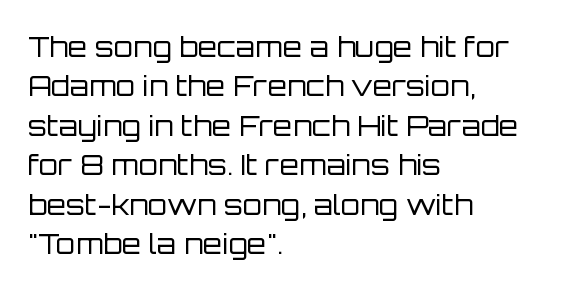
These lines are rendered in a variable-pitch font. The letterforms sit at book weight or below. Is the block centered? No — it sits flush against the left margin. In terms of posture, this sample is upright.
